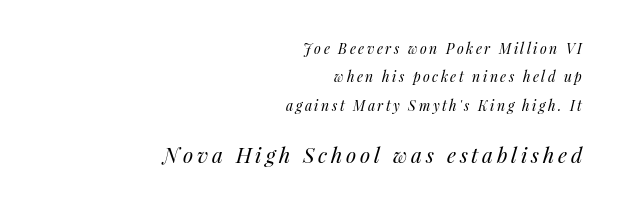
The image shows 21 px text type, italic (leaning right); set right-aligned, loose line spacing (2.03x), not underlined; the second (bottom) block is 1.5x larger.
